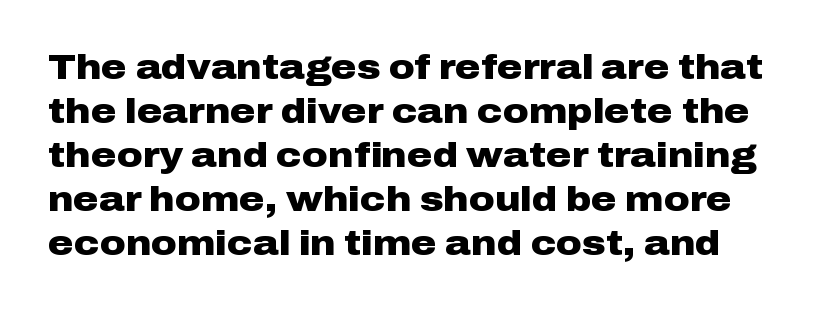
Q: Is the text bold? A: Yes.
Q: Is the text italic (slanted)? A: No, it is upright.
Q: Is the typeface a serif or a sans-serif typeface? A: Sans-serif.
Q: Is the text underlined? A: No.
Q: Is the spacing between letters normal or unusually wide? A: Normal.
Q: Is the spacing between lines tight, normal or loose? A: Normal.
Q: Width (condensed, normal, or wide)? A: Wide.
Q: Stroke contrast? A: Low.
Q: x-height? A: Medium.
Q: Monospaced? A: No.
